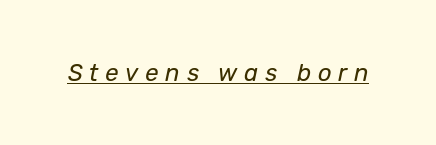
The image shows 24 px text type, italic (leaning right); set unusually wide letter spacing (+0.28 em), underlined.
